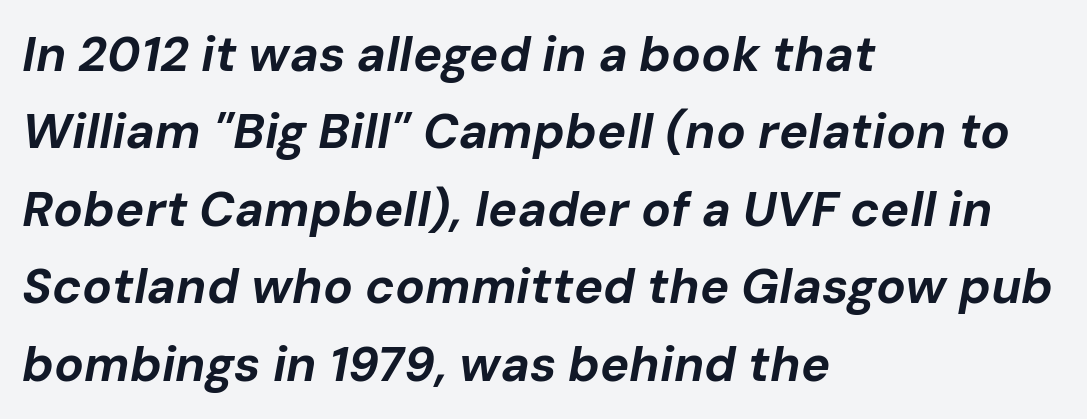
Q: Is the text bold? A: Yes.
Q: Is the text italic (slanted)? A: Yes, it leans right by about 10 degrees.
Q: Is the text underlined? A: No.
Q: How is the paragraph aligned? A: Left-aligned.
Q: Is the spacing between letters normal or unusually wide? A: Normal.
Q: Is the spacing between lines tight, normal or loose? A: Normal.
Q: Width (condensed, normal, or wide)? A: Normal.
Q: Stroke contrast? A: Low.
Q: x-height? A: Medium.
Q: Monospaced? A: No.
